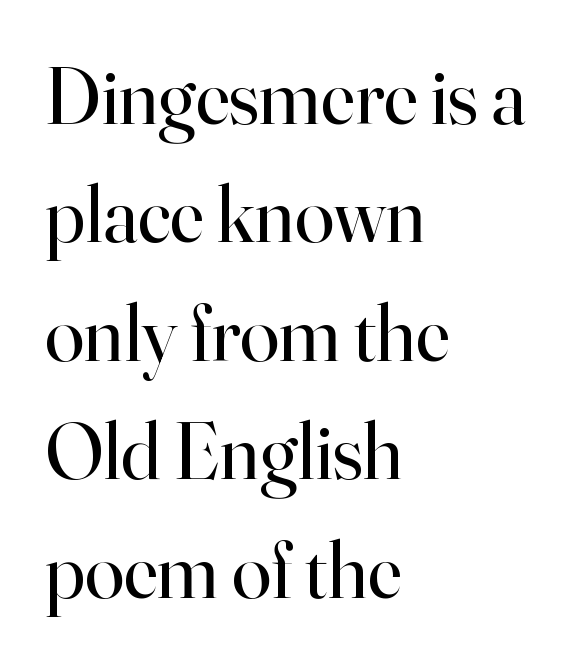
A serif font was chosen for this passage. The face used here is proportionally spaced, like ordinary book or web type. The space between consecutive lines is moderate. Check under the words: just untouched page.
